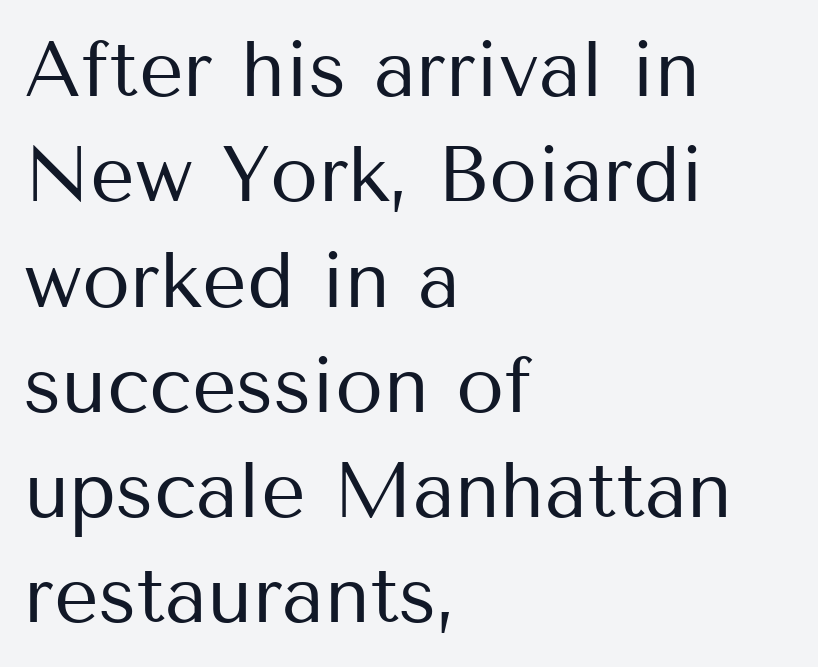
Q: Is the text bold? A: No.
Q: Is the text italic (slanted)? A: No, it is upright.
Q: Is the typeface a serif or a sans-serif typeface? A: Sans-serif.
Q: Is the text underlined? A: No.
Q: How is the paragraph aligned? A: Left-aligned.
Q: Is the spacing between letters normal or unusually wide? A: Normal.
Q: Is the spacing between lines tight, normal or loose? A: Normal.
Q: Width (condensed, normal, or wide)? A: Normal.
Q: Stroke contrast? A: Medium.
Q: x-height? A: Medium.
Q: Monospaced? A: No.
